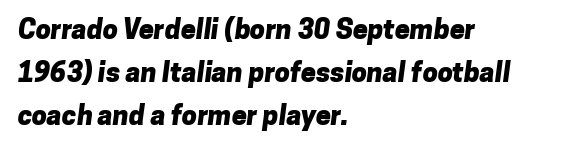
The image shows 27 px bold type; set left-aligned, normal line spacing (1.59x), normal letter spacing, not underlined.
